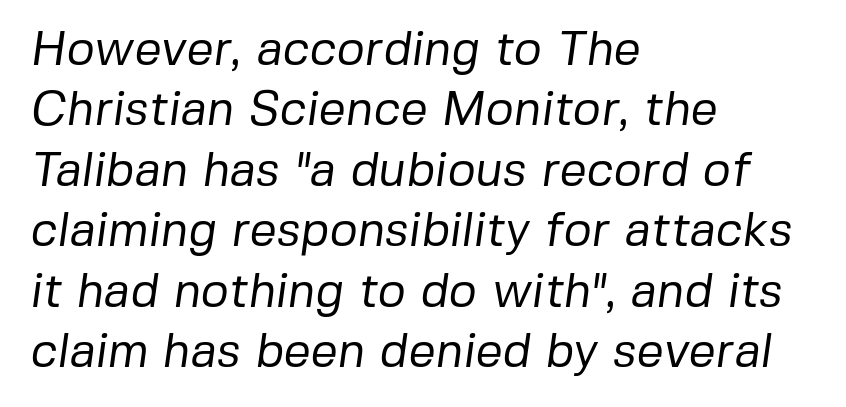
{"serif": "no", "bold": "no", "weight": "regular", "width": "normal", "stroke_contrast": "low", "x_height": "medium", "monospaced": "no", "underline": "no", "align": "left", "line_spacing": "normal", "line_spacing_ratio": 1.26, "letter_spacing": "normal", "letter_spacing_em": 0.0, "glyph_px": 48}
